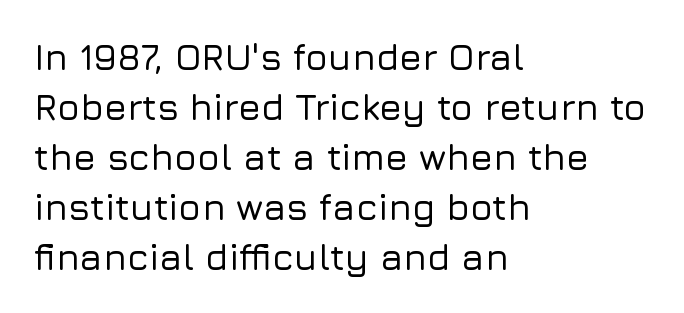
Q: Is the text italic (slanted)? A: No, it is upright.
Q: Is the typeface a serif or a sans-serif typeface? A: Sans-serif.
Q: Is the text underlined? A: No.
Q: How is the paragraph aligned? A: Left-aligned.
Q: Is the spacing between letters normal or unusually wide? A: Normal.
Q: Is the spacing between lines tight, normal or loose? A: Normal.
Q: Width (condensed, normal, or wide)? A: Normal.
Q: Stroke contrast? A: Low.
Q: x-height? A: Medium.
Q: Monospaced? A: No.
